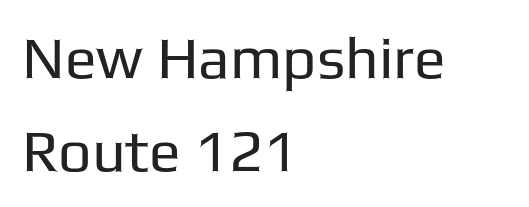
The image shows 59 px regular-weight sans-serif type, upright; set left-aligned, normal line spacing (1.58x), normal letter spacing, not underlined; low stroke contrast and a medium x-height.
